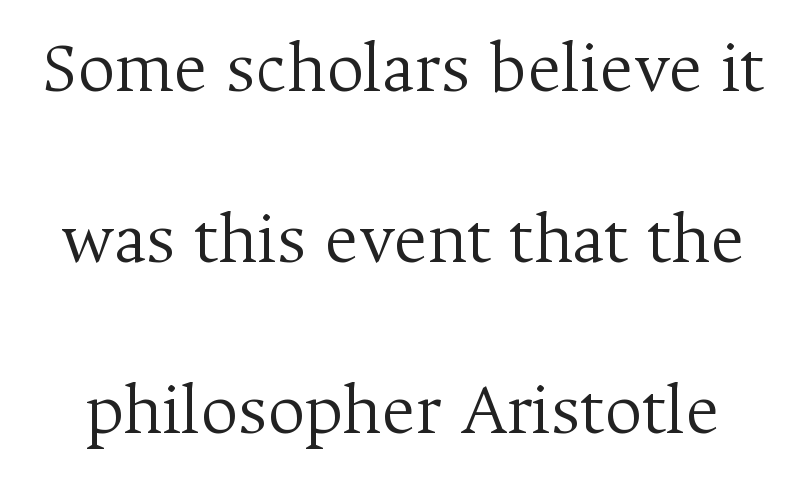
Q: Is the text bold? A: No.
Q: Is the text italic (slanted)? A: No, it is upright.
Q: Is the typeface a serif or a sans-serif typeface? A: Serif.
Q: Is the text underlined? A: No.
Q: Is the spacing between letters normal or unusually wide? A: Normal.
Q: Is the spacing between lines tight, normal or loose? A: Loose.
Q: Width (condensed, normal, or wide)? A: Normal.
Q: Stroke contrast? A: Medium.
Q: x-height? A: Medium.
Q: Monospaced? A: No.
